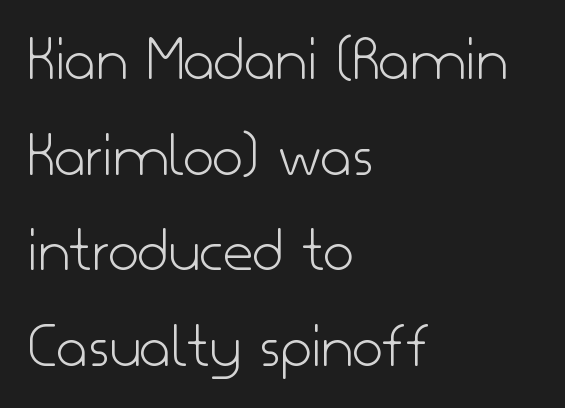
Q: Is the text bold? A: No.
Q: Is the text italic (slanted)? A: No, it is upright.
Q: Is the typeface a serif or a sans-serif typeface? A: Sans-serif.
Q: Is the text underlined? A: No.
Q: How is the paragraph aligned? A: Left-aligned.
Q: Is the spacing between letters normal or unusually wide? A: Normal.
Q: Is the spacing between lines tight, normal or loose? A: Normal.
Q: Width (condensed, normal, or wide)? A: Normal.
Q: Stroke contrast? A: Low.
Q: x-height? A: Small.
Q: Monospaced? A: No.
